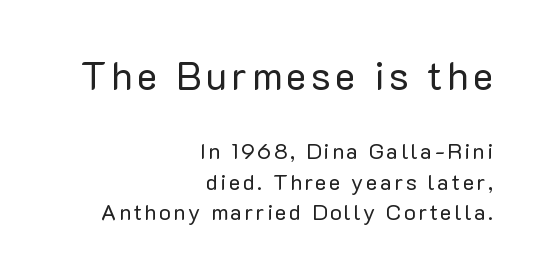
The image shows 39 px regular-weight sans-serif type, upright; set right-aligned, normal line spacing (1.4x), not underlined; the first (top) block is 1.77x larger; low stroke contrast and a medium x-height.
